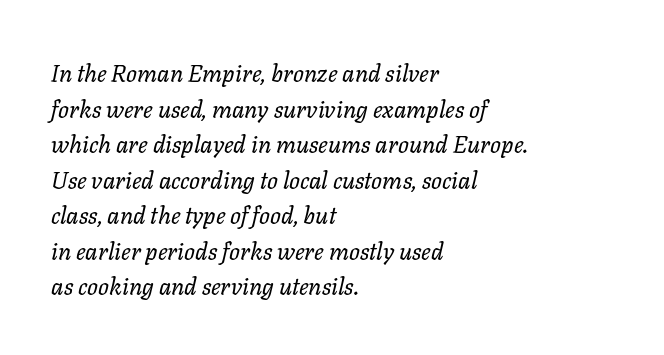
Q: Is the text bold? A: No.
Q: Is the text italic (slanted)? A: Yes, it leans right by about 11 degrees.
Q: Is the text underlined? A: No.
Q: How is the paragraph aligned? A: Left-aligned.
Q: Is the spacing between letters normal or unusually wide? A: Normal.
Q: Is the spacing between lines tight, normal or loose? A: Normal.
